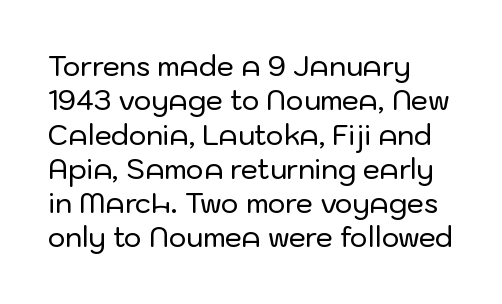
{"italic": "no", "underline": "no", "align": "left", "line_spacing": "normal", "line_spacing_ratio": 1.27, "letter_spacing": "normal", "letter_spacing_em": 0.0, "glyph_px": 27}
